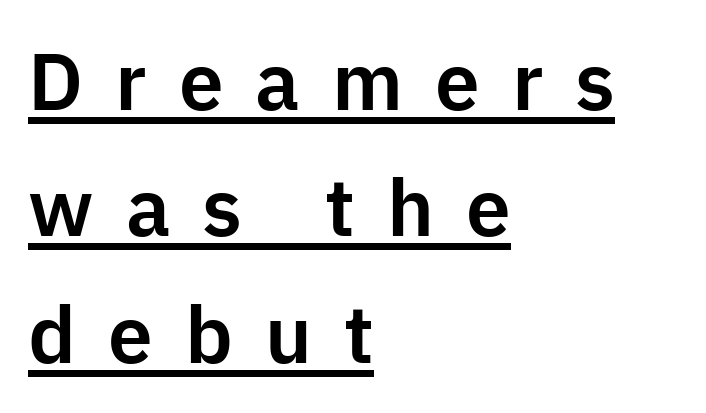
{"serif": "no", "italic": "no", "width": "normal", "stroke_contrast": "low", "x_height": "medium", "monospaced": "no", "underline": "yes", "align": "left", "line_spacing": "normal", "line_spacing_ratio": 1.58, "letter_spacing": "wide", "letter_spacing_em": 0.4, "glyph_px": 80}
